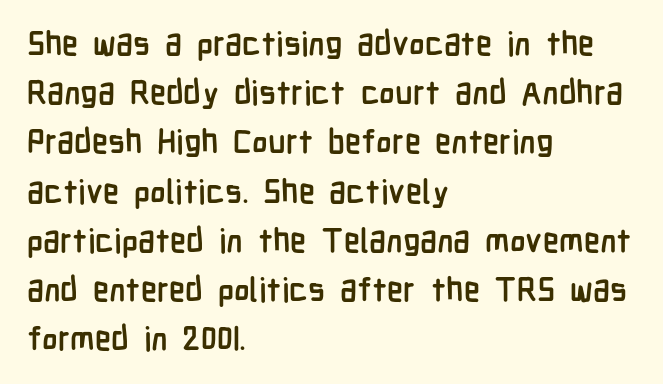
{"serif": "no", "italic": "no", "bold": "yes", "weight": "semibold", "width": "condensed", "stroke_contrast": "low", "x_height": "medium", "monospaced": "no", "underline": "no", "align": "left", "line_spacing": "normal", "line_spacing_ratio": 1.49, "letter_spacing": "normal", "letter_spacing_em": 0.0, "glyph_px": 33}
